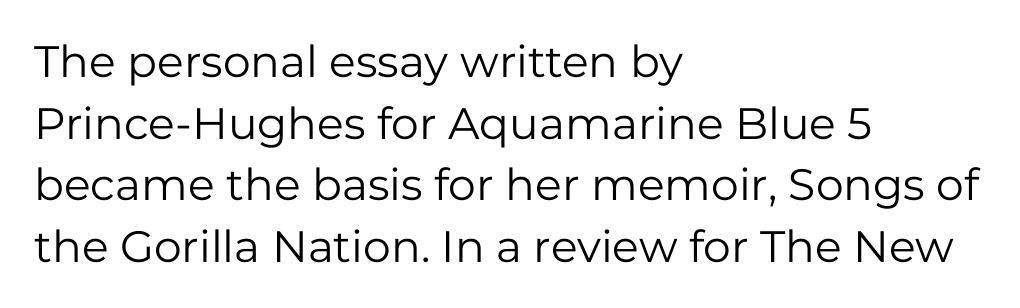
Q: Is the text bold? A: No.
Q: Is the text italic (slanted)? A: No, it is upright.
Q: Is the typeface a serif or a sans-serif typeface? A: Sans-serif.
Q: Is the text underlined? A: No.
Q: How is the paragraph aligned? A: Left-aligned.
Q: Is the spacing between letters normal or unusually wide? A: Normal.
Q: Is the spacing between lines tight, normal or loose? A: Normal.
Q: Width (condensed, normal, or wide)? A: Normal.
Q: Stroke contrast? A: Low.
Q: x-height? A: Medium.
Q: Monospaced? A: No.
